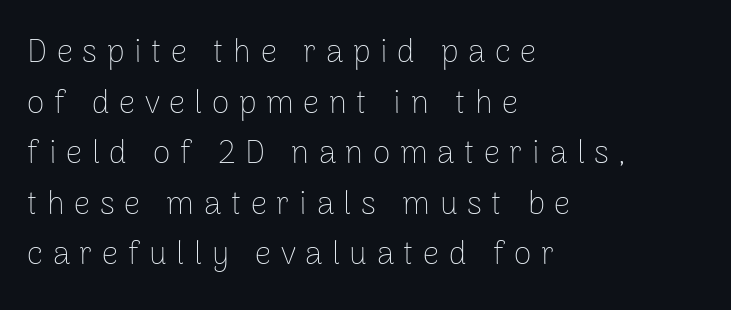
{"serif": "no", "italic": "no", "bold": "no", "weight": "thin", "width": "normal", "stroke_contrast": "low", "x_height": "medium", "monospaced": "no", "underline": "no", "align": "left", "line_spacing": "normal", "line_spacing_ratio": 1.58, "letter_spacing": "wide", "letter_spacing_em": 0.3, "glyph_px": 32}
